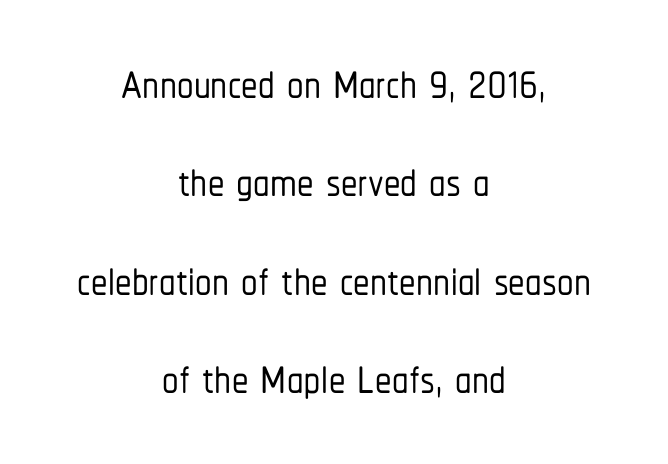
{"serif": "no", "italic": "no", "width": "condensed", "stroke_contrast": "low", "x_height": "medium", "monospaced": "no", "underline": "no", "align": "center", "line_spacing": "normal", "line_spacing_ratio": 1.49, "letter_spacing": "normal", "letter_spacing_em": 0.0, "glyph_px": 66}
